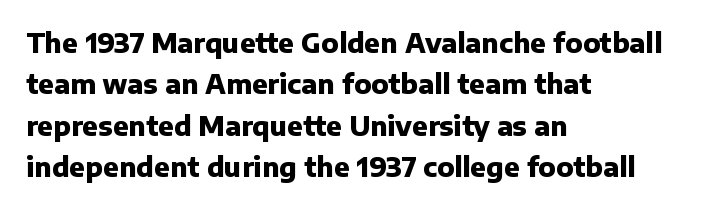
The image shows 26 px bold type, upright; set left-aligned, normal line spacing (1.59x), normal letter spacing, not underlined.
